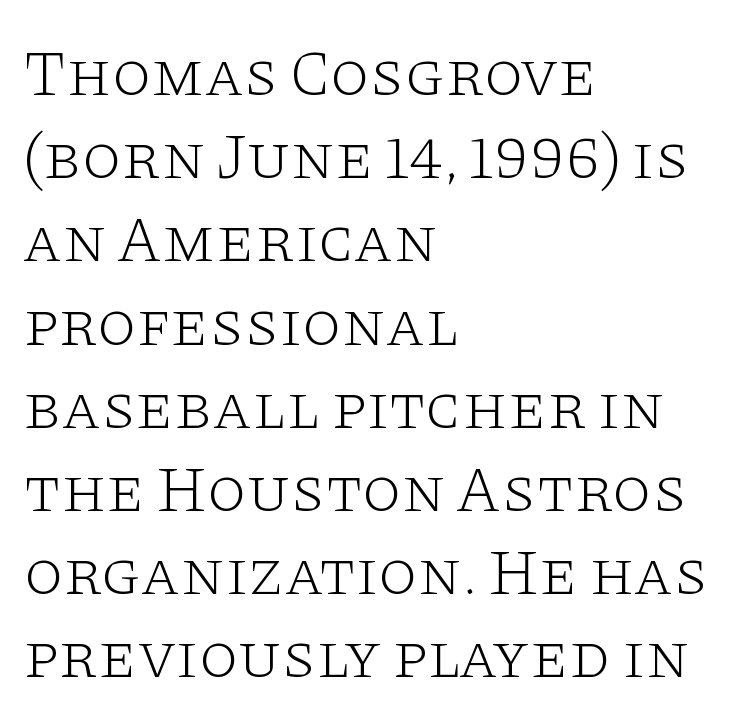
Q: Is the text bold? A: No.
Q: Is the text italic (slanted)? A: No, it is upright.
Q: Is the typeface a serif or a sans-serif typeface? A: Serif.
Q: Is the text underlined? A: No.
Q: How is the paragraph aligned? A: Left-aligned.
Q: Is the spacing between letters normal or unusually wide? A: Normal.
Q: Is the spacing between lines tight, normal or loose? A: Normal.
Q: Width (condensed, normal, or wide)? A: Wide.
Q: Stroke contrast? A: Low.
Q: x-height? A: Large.
Q: Monospaced? A: No.
